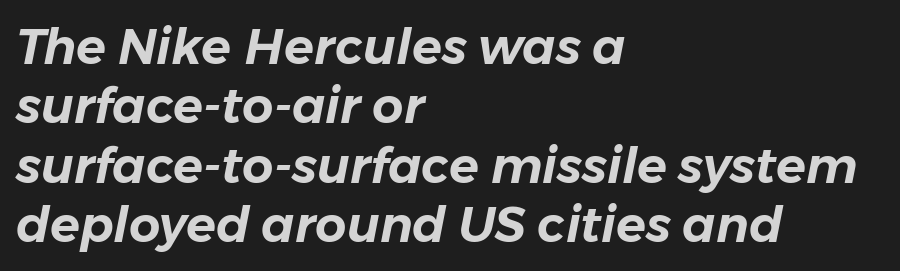
The image shows 49 px text type, italic (leaning right); set left-aligned, line spacing 1.21x, normal letter spacing, not underlined; low stroke contrast and a medium x-height.
